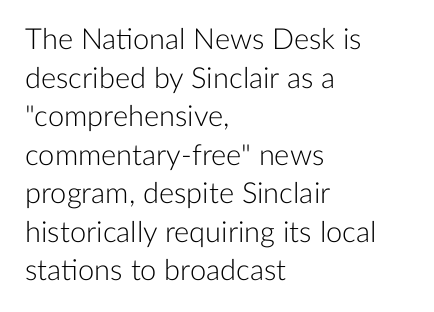
The image shows 29 px light sans-serif type, upright; set left-aligned, normal line spacing (1.33x), normal letter spacing, not underlined; low stroke contrast and a medium x-height.
